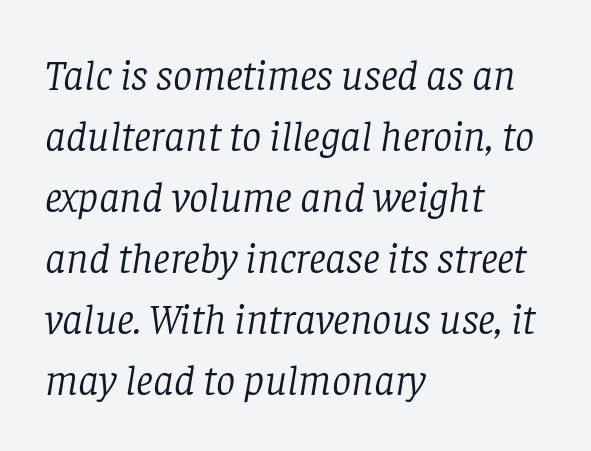
Q: Is the text bold? A: No.
Q: Is the text italic (slanted)? A: Yes, it leans right by about 8 degrees.
Q: Is the typeface a serif or a sans-serif typeface? A: Serif.
Q: Is the text underlined? A: No.
Q: How is the paragraph aligned? A: Left-aligned.
Q: Is the spacing between letters normal or unusually wide? A: Normal.
Q: Is the spacing between lines tight, normal or loose? A: Normal.
Q: Width (condensed, normal, or wide)? A: Normal.
Q: Stroke contrast? A: Low.
Q: x-height? A: Large.
Q: Monospaced? A: No.
